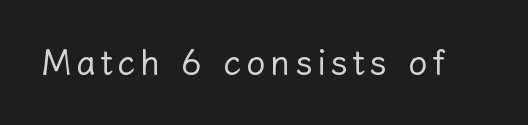
The image shows 34 px regular-weight type, upright; set not underlined; low stroke contrast and a medium x-height.
